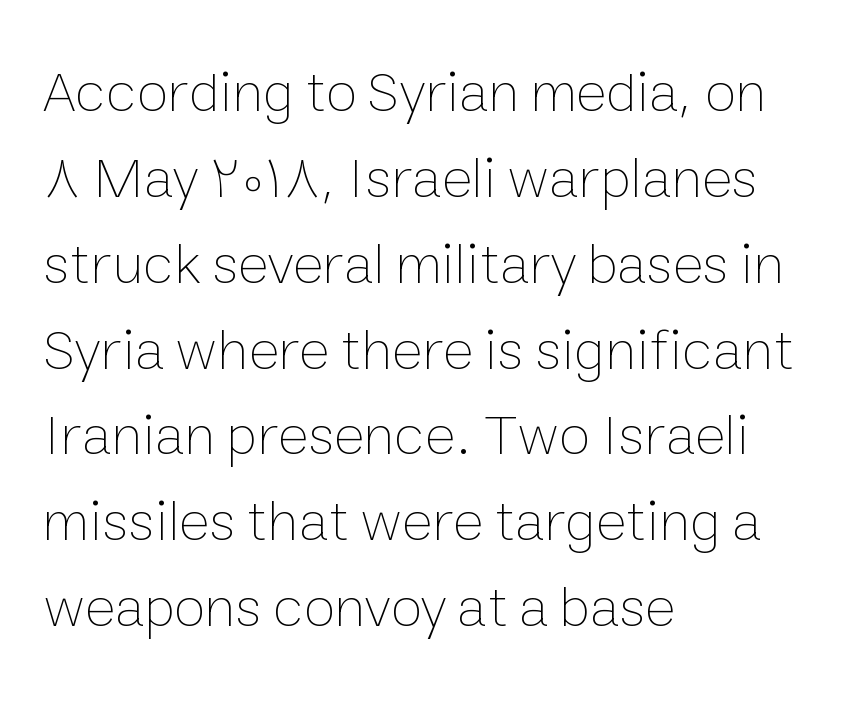
Q: Is the text bold? A: No.
Q: Is the text italic (slanted)? A: No, it is upright.
Q: Is the text underlined? A: No.
Q: How is the paragraph aligned? A: Left-aligned.
Q: Is the spacing between letters normal or unusually wide? A: Normal.
Q: Is the spacing between lines tight, normal or loose? A: Normal.
Q: Width (condensed, normal, or wide)? A: Normal.
Q: Stroke contrast? A: Low.
Q: x-height? A: Medium.
Q: Monospaced? A: No.
